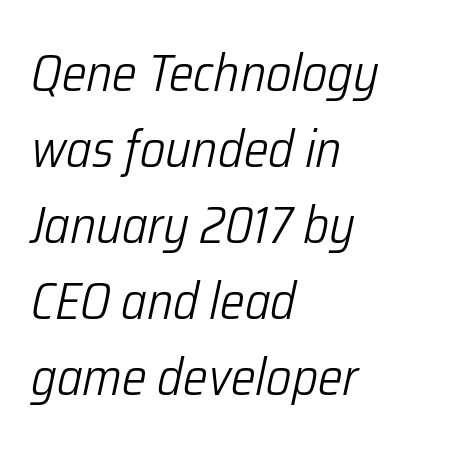
{"italic": "yes", "lean": "right", "slant_degrees": 12, "bold": "no", "weight": "light", "width": "condensed", "stroke_contrast": "low", "x_height": "medium", "monospaced": "no", "underline": "no", "align": "left", "line_spacing": "normal", "line_spacing_ratio": 1.46, "letter_spacing": "normal", "letter_spacing_em": 0.0, "glyph_px": 52}
